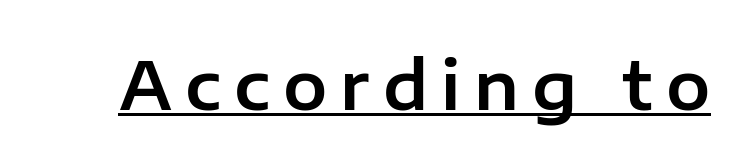
Q: Is the text italic (slanted)? A: No, it is upright.
Q: Is the typeface a serif or a sans-serif typeface? A: Sans-serif.
Q: Is the text underlined? A: Yes.
Q: Is the spacing between letters normal or unusually wide? A: Unusually wide.
Q: Width (condensed, normal, or wide)? A: Normal.
Q: Stroke contrast? A: Low.
Q: x-height? A: Medium.
Q: Monospaced? A: No.
